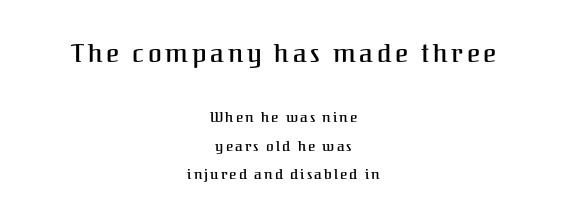
Q: Is the text italic (slanted)? A: No, it is upright.
Q: Is the text underlined? A: No.
Q: How is the paragraph aligned? A: Centered.
Q: Is the spacing between lines tight, normal or loose? A: Loose.
Q: Which block of text is set in a larger size, the first (top) or the second (bottom)? A: The first (top) one.
